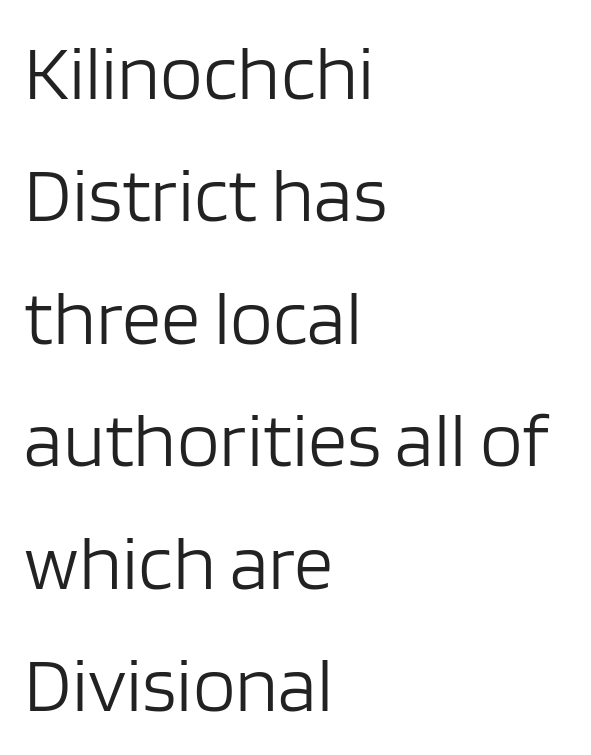
The image shows 78 px light sans-serif type, upright; set left-aligned, normal line spacing (1.57x), normal letter spacing, not underlined; low stroke contrast and a large x-height.
